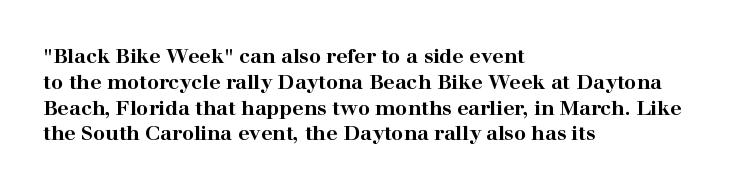
Q: Is the text bold? A: Yes.
Q: Is the text italic (slanted)? A: No, it is upright.
Q: Is the text underlined? A: No.
Q: How is the paragraph aligned? A: Left-aligned.
Q: Is the spacing between letters normal or unusually wide? A: Normal.
Q: Is the spacing between lines tight, normal or loose? A: Normal.
